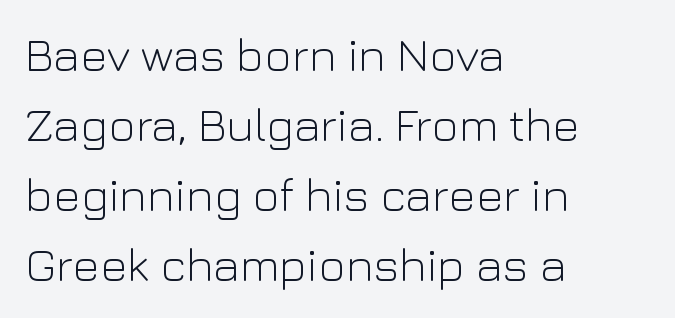
The image shows 47 px light sans-serif type, upright; set left-aligned, normal line spacing (1.49x), normal letter spacing, not underlined; low stroke contrast and a medium x-height.
